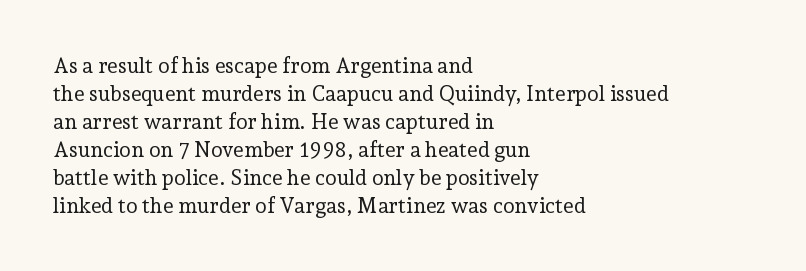
The paragraph has a hard left edge and a soft right edge. Rows of type keep a routine distance in the vertical direction. The letters sit at their default tracking, neither squeezed nor spread. Posture: vertical.
